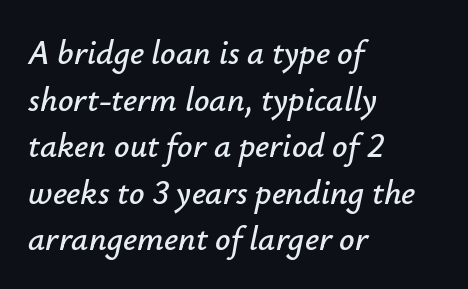
A bare baseline throughout the passage. Note the varied advance widths — an 'i' is clearly narrower than an 'm'. The text carries the slant typical of an italic or oblique font. Caption: multi-line text, flush left, ragged right. Here the glyphs are tracked normally, forming tight word shapes. Evenly set lines give the paragraph a standard silhouette.
